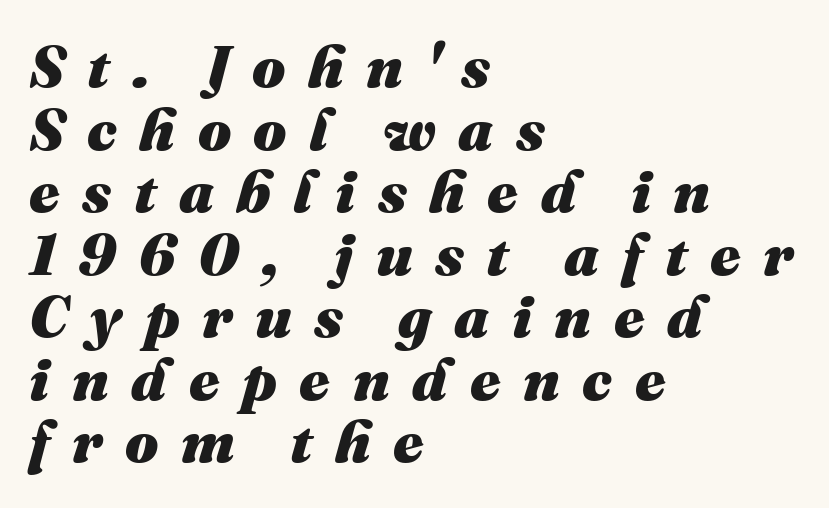
Q: Is the text bold? A: Yes.
Q: Is the text italic (slanted)? A: Yes, it leans right by about 16 degrees.
Q: Is the text underlined? A: No.
Q: How is the paragraph aligned? A: Left-aligned.
Q: Is the spacing between letters normal or unusually wide? A: Unusually wide.
Q: Is the spacing between lines tight, normal or loose? A: Tight.
Q: Width (condensed, normal, or wide)? A: Normal.
Q: Stroke contrast? A: Medium.
Q: x-height? A: Medium.
Q: Monospaced? A: No.
